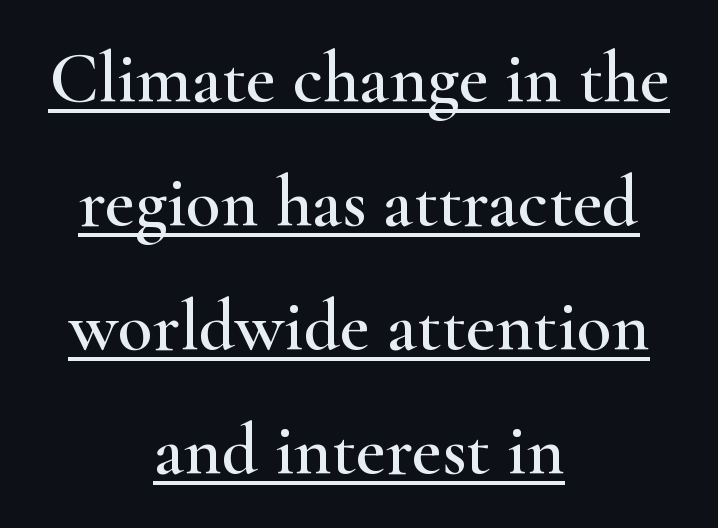
Q: Is the text italic (slanted)? A: No, it is upright.
Q: Is the typeface a serif or a sans-serif typeface? A: Serif.
Q: Is the text underlined? A: Yes.
Q: How is the paragraph aligned? A: Centered.
Q: Is the spacing between letters normal or unusually wide? A: Normal.
Q: Width (condensed, normal, or wide)? A: Wide.
Q: Stroke contrast? A: High.
Q: x-height? A: Small.
Q: Monospaced? A: No.
